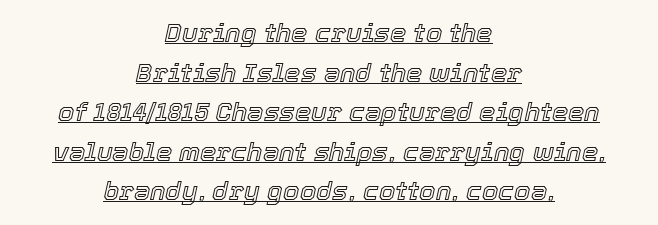
{"italic": "yes", "lean": "right", "slant_degrees": 12, "underline": "yes", "align": "center", "line_spacing": "normal", "line_spacing_ratio": 1.52, "letter_spacing": "normal", "letter_spacing_em": 0.0, "glyph_px": 26}
